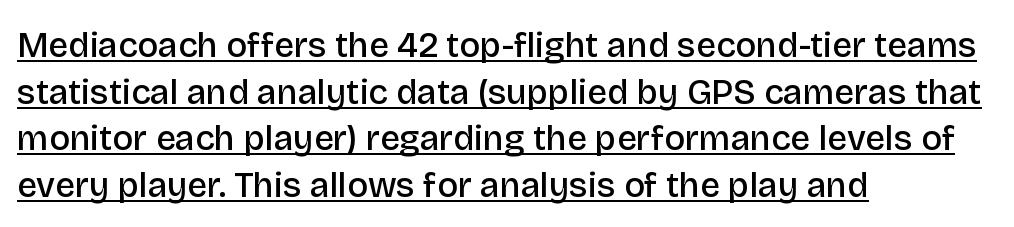
Compared with typical body copy, the letter spacing here is the same. The letters advance in unequal steps, a hallmark of proportional type. These lines were composed using upright roman letters. Quick note: interline space is typical. The face used here appears with an underline applied. Classification — sans serif.
